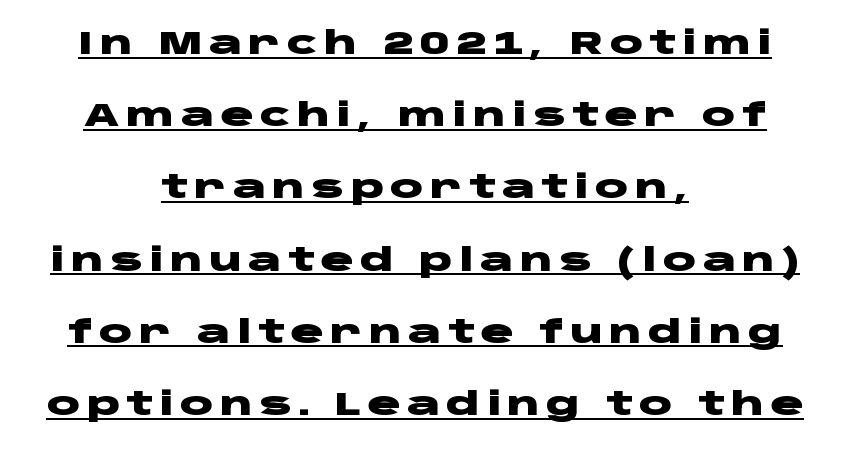
Vertically, the passage feels expansive, rows floating well apart. Note the varied advance widths — an 'i' is clearly narrower than an 'm'. You can tell from the bare stems that sans-serif type was used. I'd describe the lettering as bold — thick and assertive. Between one letter and the next there's a generous, obvious gap. Each line of the rendering has a horizontal stroke beneath the glyphs.
